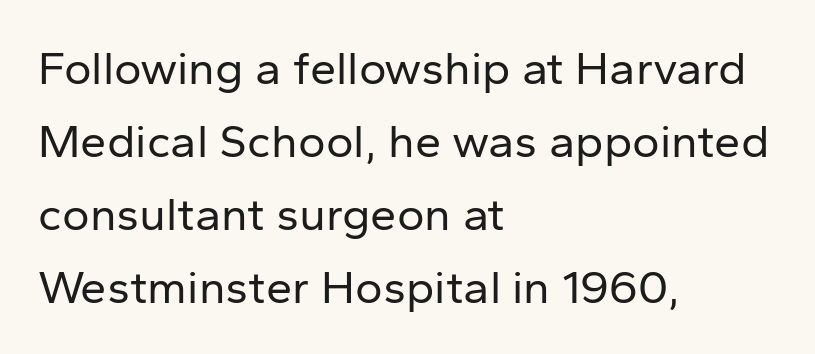
Q: Is the text bold? A: No.
Q: Is the text italic (slanted)? A: No, it is upright.
Q: Is the typeface a serif or a sans-serif typeface? A: Sans-serif.
Q: Is the text underlined? A: No.
Q: How is the paragraph aligned? A: Left-aligned.
Q: Is the spacing between letters normal or unusually wide? A: Normal.
Q: Is the spacing between lines tight, normal or loose? A: Normal.
Q: Width (condensed, normal, or wide)? A: Normal.
Q: Stroke contrast? A: Low.
Q: x-height? A: Medium.
Q: Monospaced? A: No.
